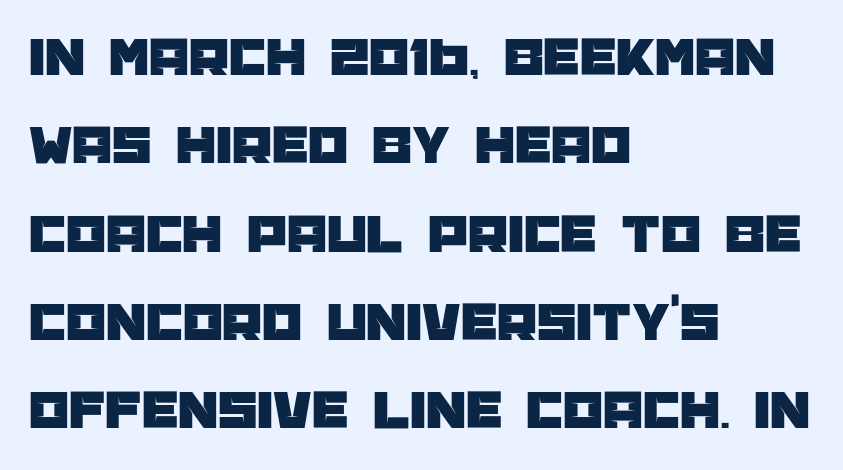
Any mark beneath the type? The region is blank. Students, note that the glyphs here touch the page at normal intervals. Serifs: no, the terminals of the letterforms are clean. Note the varied advance widths — an 'i' is clearly narrower than an 'm'. This is the regular roman posture of the typeface.
